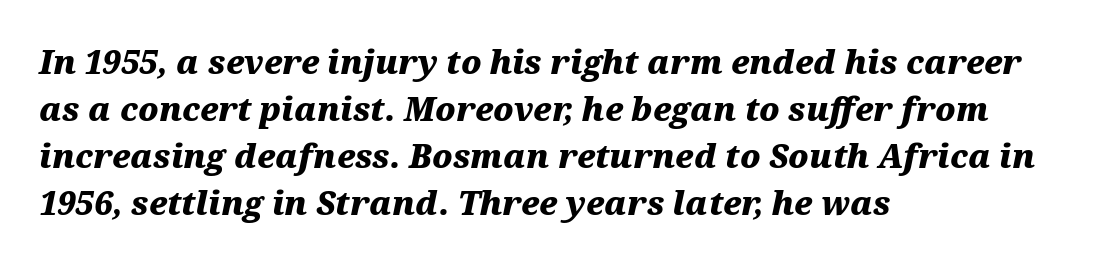
Q: Is the text bold? A: Yes.
Q: Is the text italic (slanted)? A: Yes, it leans right by about 12 degrees.
Q: Is the text underlined? A: No.
Q: How is the paragraph aligned? A: Left-aligned.
Q: Is the spacing between letters normal or unusually wide? A: Normal.
Q: Is the spacing between lines tight, normal or loose? A: Normal.
Q: Width (condensed, normal, or wide)? A: Wide.
Q: Stroke contrast? A: Medium.
Q: x-height? A: Medium.
Q: Monospaced? A: No.
